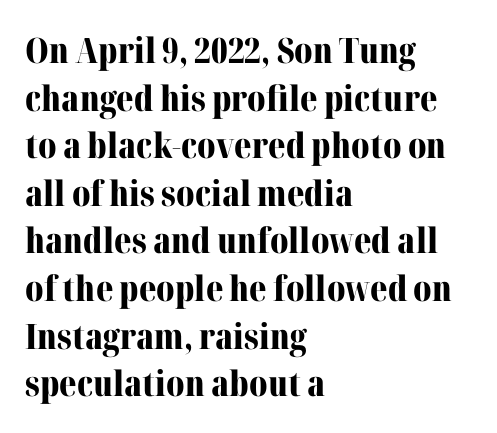
Quick note: interline space is typical. Looks like regular typesetting: each glyph gets only the width it needs. Leftover space on each line is placed entirely after the last word. Beneath every word, the page is bare. The passage shown is typeset with a serif family. Caption: standard tracking, unaltered.
